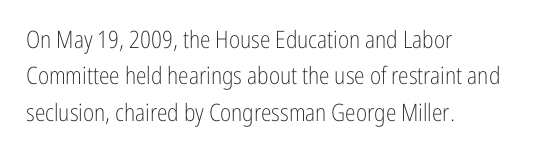
The foot of each line stays bare and open. These lines stack with their left ends in a neat column. Italic: no, the glyphs are upright roman. These lines sit exactly where default settings would place them.
